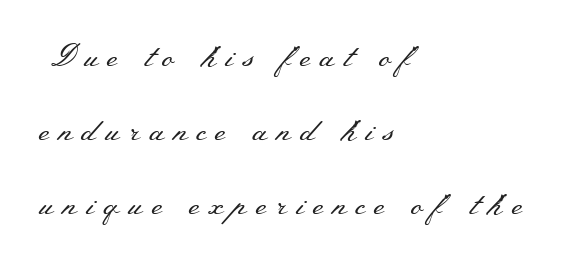
{"serif": "yes", "bold": "no", "weight": "regular", "width": "wide", "stroke_contrast": "medium", "x_height": "small", "monospaced": "no", "underline": "no", "align": "left", "line_spacing": "loose", "line_spacing_ratio": 2.47, "letter_spacing": "wide", "letter_spacing_em": 0.3, "glyph_px": 30}
